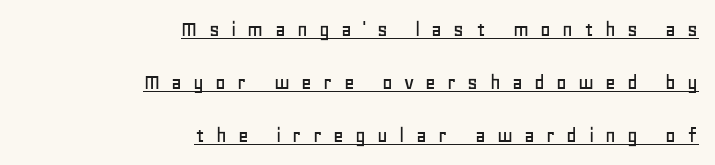
The image shows 23 px text type, upright; set right-aligned, loose line spacing (2.3x), unusually wide letter spacing (+0.49 em), underlined.
